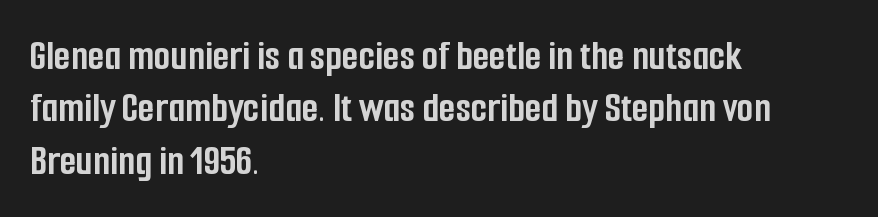
The image shows 43 px semibold, condensed sans-serif type, upright; set left-aligned, line spacing 1.22x, normal letter spacing, not underlined; low stroke contrast and a medium x-height.
